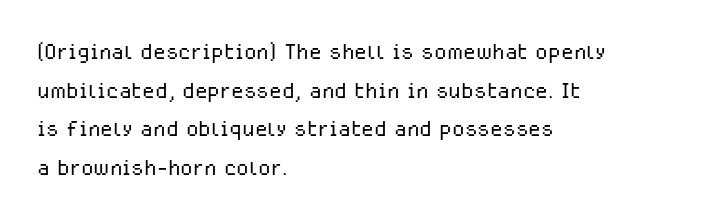
The image shows 29 px light sans-serif type, upright; set left-aligned, normal line spacing (1.33x), normal letter spacing, not underlined; low stroke contrast and a medium x-height.
